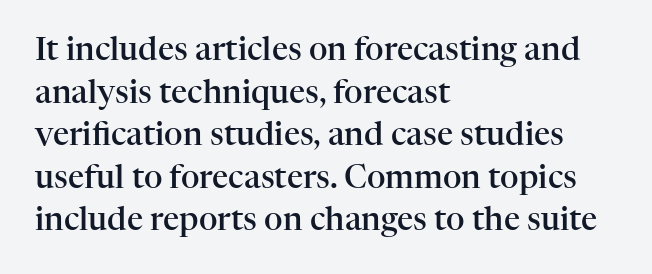
The image shows 32 px semibold serif type, upright; set left-aligned, normal line spacing (1.33x), normal letter spacing, not underlined; high stroke contrast and a medium x-height.
